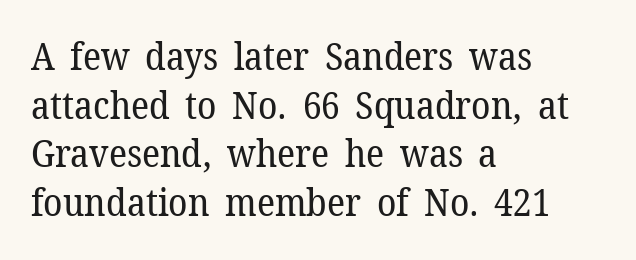
Q: Is the text bold? A: No.
Q: Is the text italic (slanted)? A: No, it is upright.
Q: Is the typeface a serif or a sans-serif typeface? A: Serif.
Q: Is the text underlined? A: No.
Q: How is the paragraph aligned? A: Left-aligned.
Q: Is the spacing between letters normal or unusually wide? A: Normal.
Q: Is the spacing between lines tight, normal or loose? A: Normal.
Q: Width (condensed, normal, or wide)? A: Normal.
Q: Stroke contrast? A: Low.
Q: x-height? A: Medium.
Q: Monospaced? A: No.
